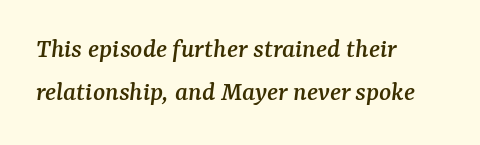
Q: Is the text italic (slanted)? A: Yes, it leans right by about 7 degrees.
Q: Is the typeface a serif or a sans-serif typeface? A: Serif.
Q: Is the text underlined? A: No.
Q: How is the paragraph aligned? A: Left-aligned.
Q: Is the spacing between letters normal or unusually wide? A: Normal.
Q: Is the spacing between lines tight, normal or loose? A: Normal.
Q: Width (condensed, normal, or wide)? A: Normal.
Q: Stroke contrast? A: Medium.
Q: x-height? A: Medium.
Q: Monospaced? A: No.
